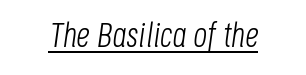
{"italic": "yes", "lean": "right", "slant_degrees": 8, "bold": "no", "weight": "light", "width": "condensed", "stroke_contrast": "low", "x_height": "large", "monospaced": "no", "underline": "yes", "letter_spacing": "normal", "letter_spacing_em": 0.0, "glyph_px": 34}
